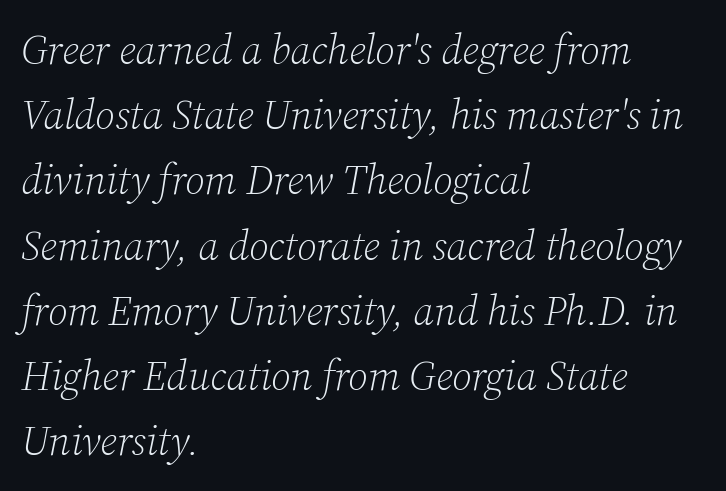
Q: Is the text bold? A: No.
Q: Is the text italic (slanted)? A: Yes, it leans right by about 12 degrees.
Q: Is the typeface a serif or a sans-serif typeface? A: Serif.
Q: Is the text underlined? A: No.
Q: How is the paragraph aligned? A: Left-aligned.
Q: Is the spacing between letters normal or unusually wide? A: Normal.
Q: Is the spacing between lines tight, normal or loose? A: Normal.
Q: Width (condensed, normal, or wide)? A: Normal.
Q: Stroke contrast? A: Low.
Q: x-height? A: Medium.
Q: Monospaced? A: No.
